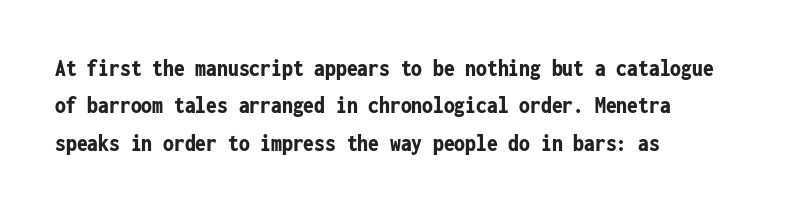
The image shows 24 px bold type, upright; set left-aligned, normal line spacing (1.56x), normal letter spacing, not underlined.
